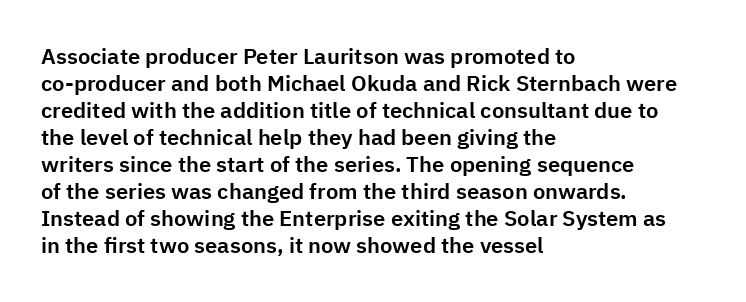
{"italic": "no", "underline": "no", "align": "left", "line_spacing_ratio": 1.23, "letter_spacing": "normal", "letter_spacing_em": 0.0, "glyph_px": 22}
